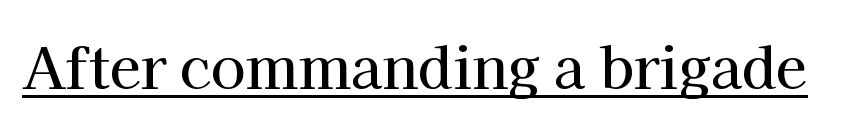
Q: Is the text italic (slanted)? A: No, it is upright.
Q: Is the typeface a serif or a sans-serif typeface? A: Serif.
Q: Is the text underlined? A: Yes.
Q: Is the spacing between letters normal or unusually wide? A: Normal.
Q: Width (condensed, normal, or wide)? A: Normal.
Q: Stroke contrast? A: High.
Q: x-height? A: Medium.
Q: Monospaced? A: No.
